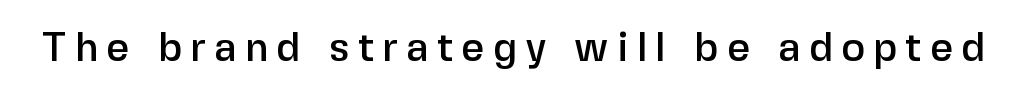
The image shows 40 px sans-serif type, upright; set unusually wide letter spacing (+0.21 em), not underlined; low stroke contrast and a medium x-height.
